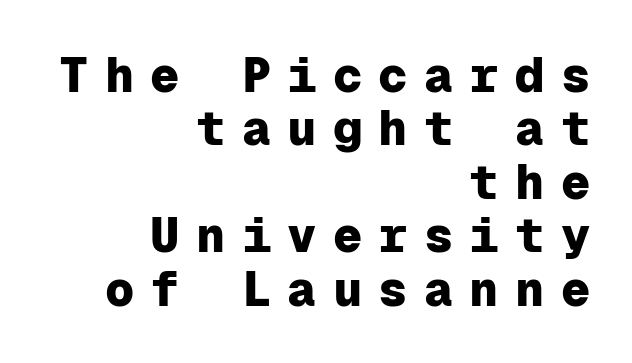
The block of text is dense from top to bottom, with scant space between rows. A flush-right, rag-left setting is used for this passage. Note the uniform advance width — an 'i' takes as much space as an 'm'. In terms of letterspacing, this is a distinctly airy, spread setting. Font category for this specimen: sans-serif. This is heavy type, rendered in bold.
